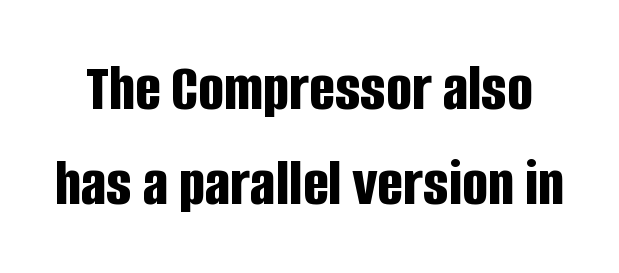
{"serif": "no", "italic": "no", "bold": "yes", "weight": "bold", "width": "condensed", "stroke_contrast": "low", "x_height": "large", "monospaced": "no", "underline": "no", "line_spacing": "normal", "line_spacing_ratio": 1.4, "letter_spacing": "normal", "letter_spacing_em": 0.0, "glyph_px": 68}
